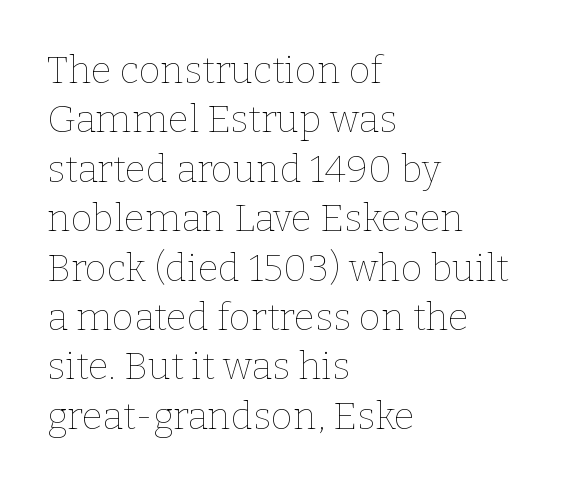
The image shows 38 px thin type, upright; set left-aligned, normal line spacing (1.3x), normal letter spacing, not underlined; low stroke contrast and a medium x-height.
